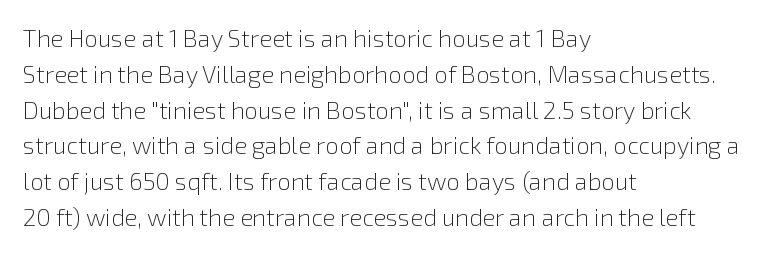
The image shows 24 px text type, upright; set left-aligned, normal line spacing (1.49x), normal letter spacing, not underlined.
